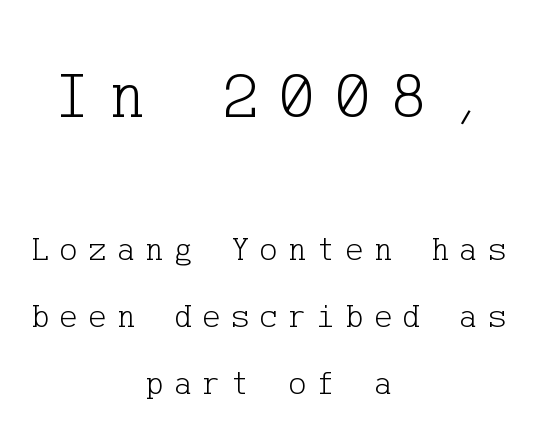
{"serif": "yes", "italic": "no", "bold": "no", "weight": "light", "width": "normal", "stroke_contrast": "low", "x_height": "medium", "underline": "no", "align": "center", "line_spacing": "loose", "line_spacing_ratio": 1.97, "letter_spacing": "wide", "letter_spacing_em": 0.31, "larger_block": "first", "size_ratio": 1.97, "glyph_px": 67}
